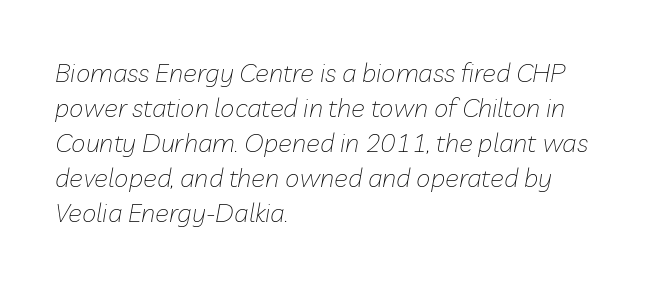
On a weight scale, this lands at 450 or below. Words appear dense and cohesive because spacing is normal. If you measured baseline to baseline, you'd find a middling distance. The strip under each line holds only bare page.
